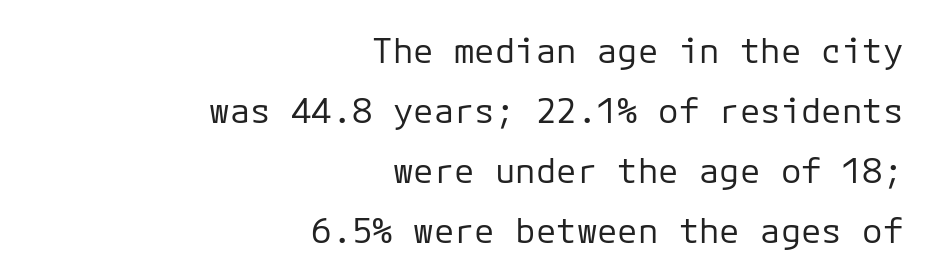
The image shows 34 px regular-weight sans-serif type, upright; set right-aligned, line spacing 1.76x, normal letter spacing, not underlined; low stroke contrast and a medium x-height.
